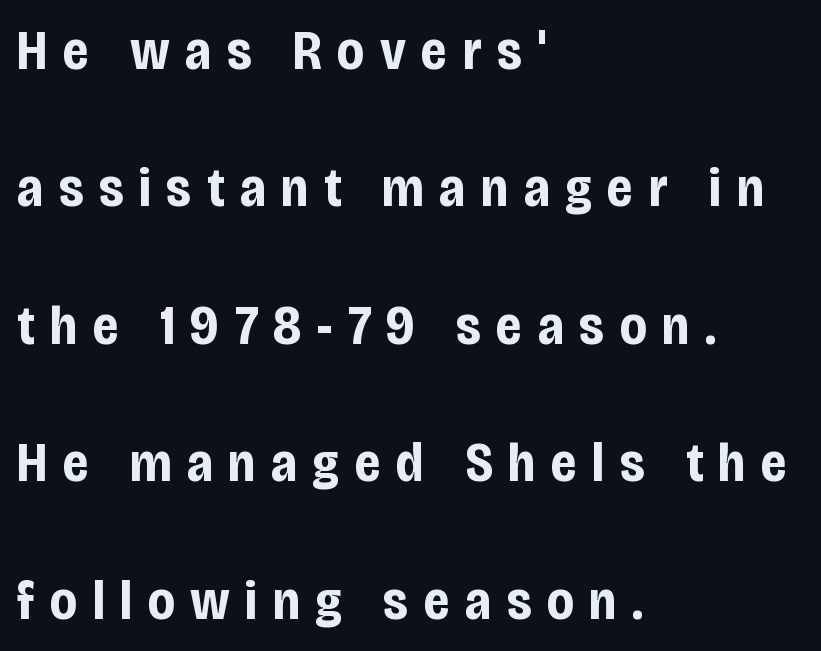
Q: Is the text bold? A: Yes.
Q: Is the text italic (slanted)? A: No, it is upright.
Q: Is the typeface a serif or a sans-serif typeface? A: Sans-serif.
Q: Is the text underlined? A: No.
Q: How is the paragraph aligned? A: Left-aligned.
Q: Is the spacing between letters normal or unusually wide? A: Unusually wide.
Q: Is the spacing between lines tight, normal or loose? A: Loose.
Q: Width (condensed, normal, or wide)? A: Condensed.
Q: Stroke contrast? A: Low.
Q: x-height? A: Large.
Q: Monospaced? A: No.
